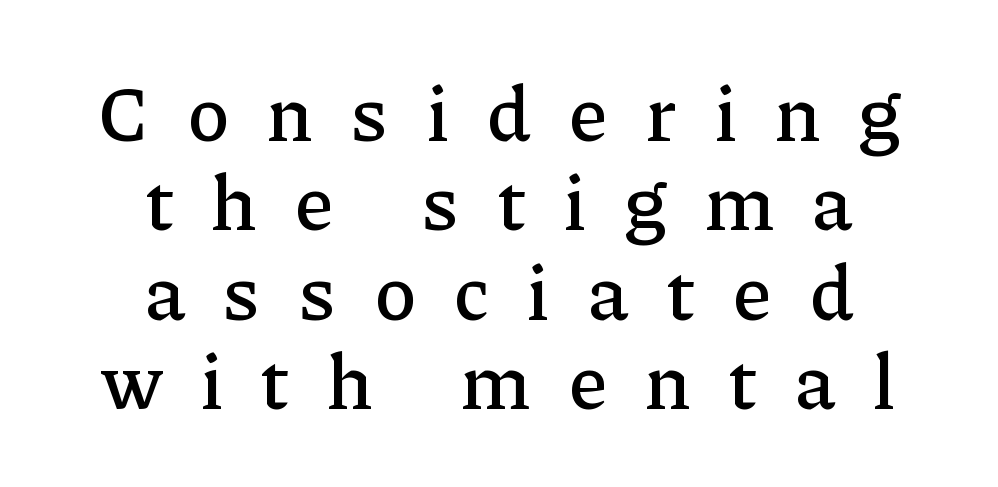
Q: Is the text italic (slanted)? A: No, it is upright.
Q: Is the typeface a serif or a sans-serif typeface? A: Serif.
Q: Is the text underlined? A: No.
Q: How is the paragraph aligned? A: Centered.
Q: Is the spacing between letters normal or unusually wide? A: Unusually wide.
Q: Is the spacing between lines tight, normal or loose? A: Tight.
Q: Width (condensed, normal, or wide)? A: Normal.
Q: Stroke contrast? A: Low.
Q: x-height? A: Medium.
Q: Monospaced? A: No.
